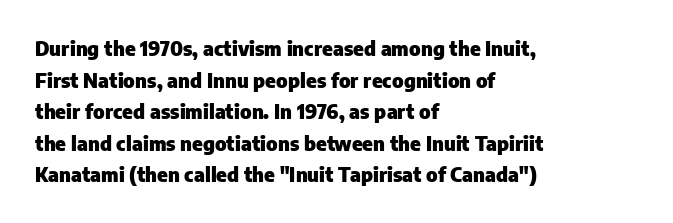
The image shows 20 px bold type, upright; set left-aligned, normal line spacing (1.58x), normal letter spacing, not underlined.
